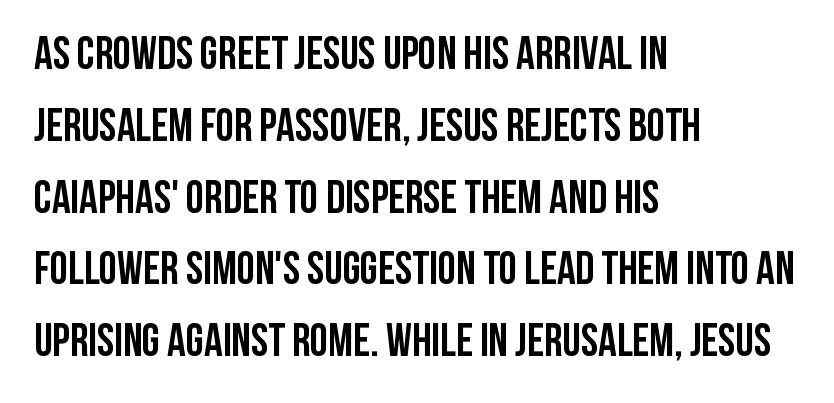
{"serif": "no", "italic": "no", "bold": "yes", "weight": "semibold", "width": "condensed", "stroke_contrast": "low", "x_height": "large", "monospaced": "no", "underline": "no", "align": "left", "line_spacing": "normal", "line_spacing_ratio": 1.56, "letter_spacing": "normal", "letter_spacing_em": 0.0, "glyph_px": 46}
